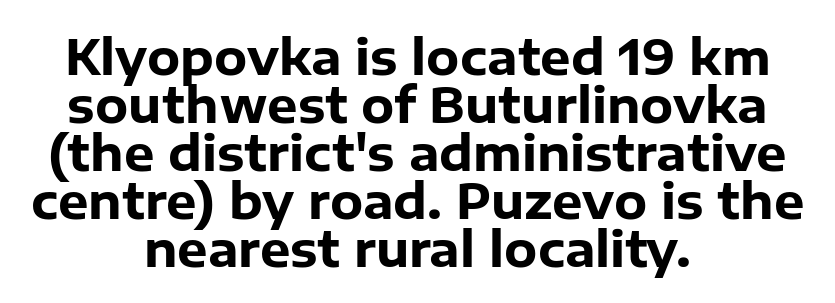
{"serif": "no", "italic": "no", "bold": "yes", "weight": "heavy", "width": "normal", "stroke_contrast": "low", "x_height": "medium", "monospaced": "no", "underline": "no", "align": "center", "line_spacing": "tight", "line_spacing_ratio": 1.0, "letter_spacing": "normal", "letter_spacing_em": 0.0, "glyph_px": 48}
